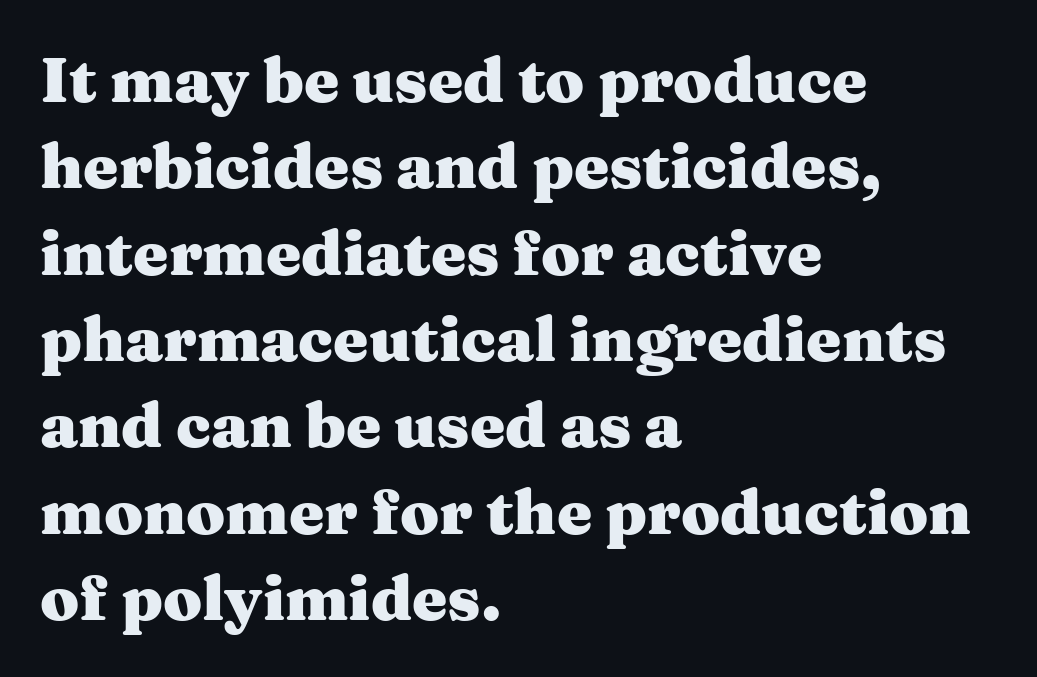
Q: Is the text bold? A: Yes.
Q: Is the text italic (slanted)? A: No, it is upright.
Q: Is the typeface a serif or a sans-serif typeface? A: Serif.
Q: Is the text underlined? A: No.
Q: How is the paragraph aligned? A: Left-aligned.
Q: Is the spacing between letters normal or unusually wide? A: Normal.
Q: Is the spacing between lines tight, normal or loose? A: Normal.
Q: Width (condensed, normal, or wide)? A: Wide.
Q: Stroke contrast? A: Medium.
Q: x-height? A: Medium.
Q: Monospaced? A: No.
